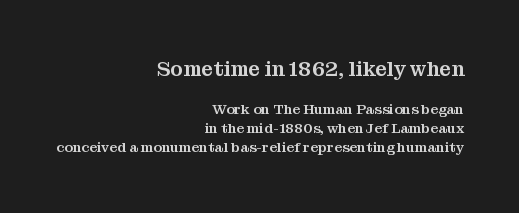
The image shows 21 px text type, upright; set right-aligned, normal line spacing (1.36x), normal letter spacing, not underlined; the first (top) block is 1.5x larger.
